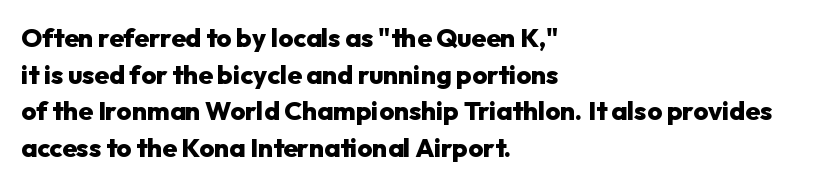
{"italic": "no", "bold": "yes", "underline": "no", "align": "left", "line_spacing": "normal", "line_spacing_ratio": 1.41, "letter_spacing": "normal", "letter_spacing_em": 0.0, "glyph_px": 26}
